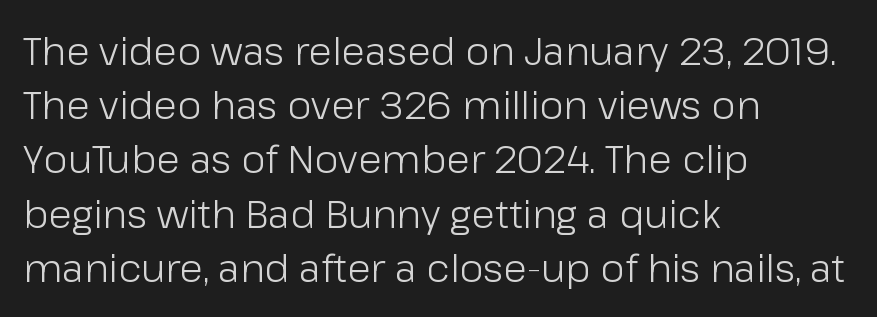
The image shows 39 px light sans-serif type, upright; set left-aligned, normal line spacing (1.39x), normal letter spacing, not underlined; low stroke contrast and a medium x-height.
